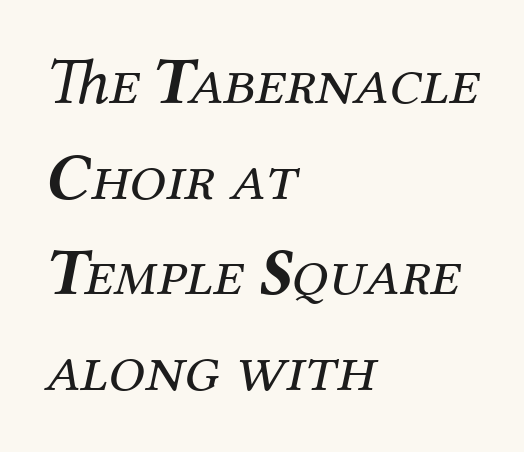
The image shows 66 px regular-weight serif type, italic (leaning right); set left-aligned, normal line spacing (1.45x), normal letter spacing, not underlined; medium stroke contrast and a medium x-height.
